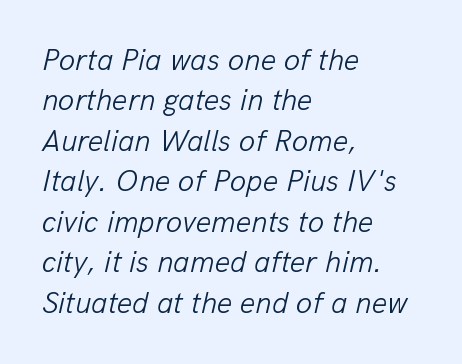
Q: Is the text bold? A: No.
Q: Is the text italic (slanted)? A: Yes, it leans right by about 13 degrees.
Q: Is the text underlined? A: No.
Q: How is the paragraph aligned? A: Left-aligned.
Q: Is the spacing between letters normal or unusually wide? A: Normal.
Q: Is the spacing between lines tight, normal or loose? A: Normal.
Q: Width (condensed, normal, or wide)? A: Normal.
Q: Stroke contrast? A: Low.
Q: x-height? A: Medium.
Q: Monospaced? A: No.
